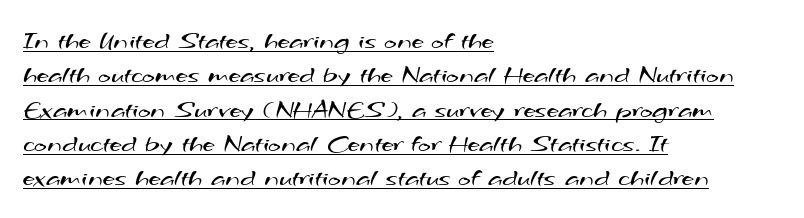
Q: Is the text bold? A: No.
Q: Is the text underlined? A: Yes.
Q: How is the paragraph aligned? A: Left-aligned.
Q: Is the spacing between letters normal or unusually wide? A: Normal.
Q: Is the spacing between lines tight, normal or loose? A: Normal.
